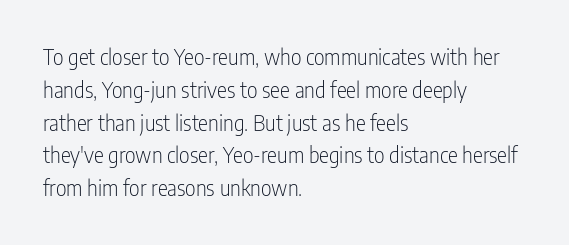
Q: Is the text bold? A: No.
Q: Is the text italic (slanted)? A: No, it is upright.
Q: Is the text underlined? A: No.
Q: How is the paragraph aligned? A: Left-aligned.
Q: Is the spacing between letters normal or unusually wide? A: Normal.
Q: Is the spacing between lines tight, normal or loose? A: Normal.
